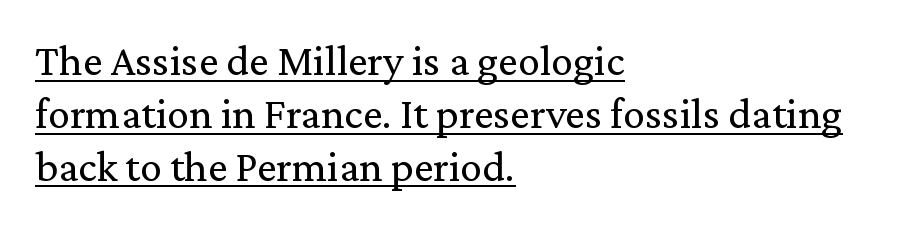
{"serif": "yes", "italic": "no", "bold": "no", "weight": "regular", "width": "normal", "stroke_contrast": "medium", "x_height": "medium", "monospaced": "no", "underline": "yes", "align": "left", "line_spacing_ratio": 1.2, "letter_spacing": "normal", "letter_spacing_em": 0.0, "glyph_px": 44}
